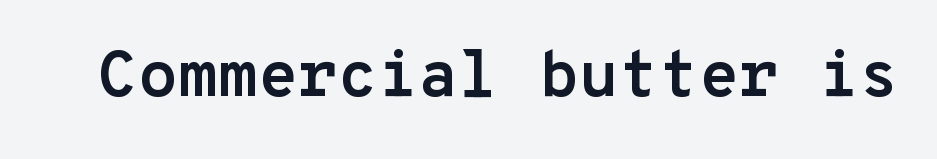
Q: Is the text bold? A: Yes.
Q: Is the text italic (slanted)? A: No, it is upright.
Q: Is the typeface a serif or a sans-serif typeface? A: Sans-serif.
Q: Is the text underlined? A: No.
Q: Is the spacing between letters normal or unusually wide? A: Normal.
Q: Width (condensed, normal, or wide)? A: Normal.
Q: Stroke contrast? A: Low.
Q: x-height? A: Medium.
Q: Monospaced? A: Yes.
